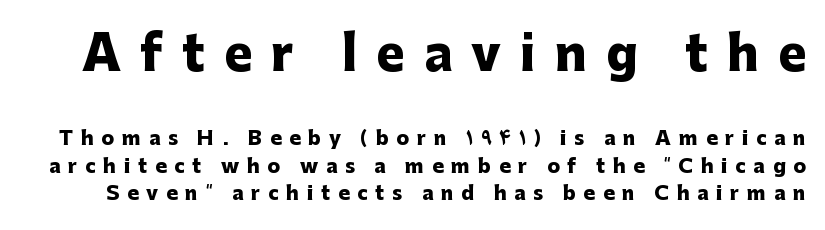
Looks like regular typesetting: each glyph gets only the width it needs. Is the letter spacing exaggerated? Yes — the characters are pushed far apart. Decoration check: the copy has no underline. Of the two passages, the one on top uses the larger point size. Chunky letters — that's bold for sure.
